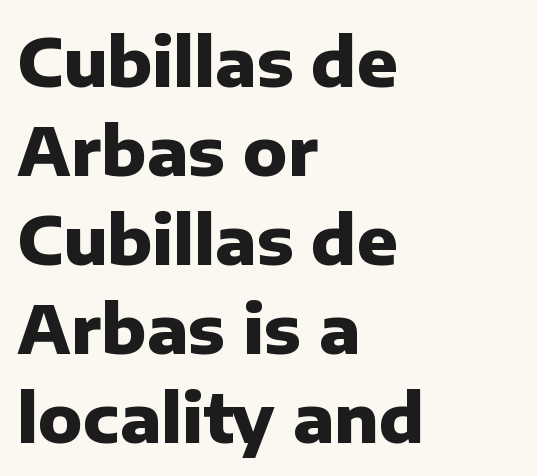
{"serif": "no", "italic": "no", "bold": "yes", "weight": "heavy", "width": "normal", "stroke_contrast": "low", "x_height": "medium", "monospaced": "no", "underline": "no", "align": "left", "line_spacing": "normal", "line_spacing_ratio": 1.33, "letter_spacing": "normal", "letter_spacing_em": 0.0, "glyph_px": 67}
